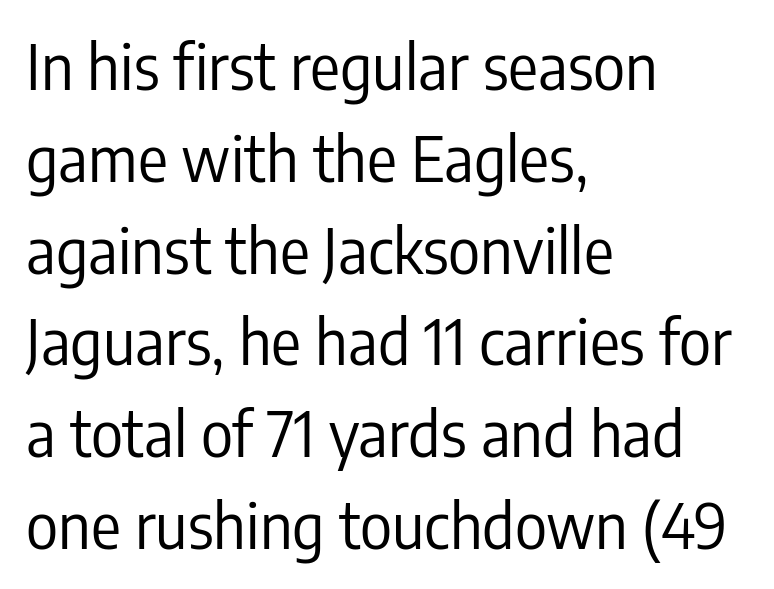
The image shows 62 px regular-weight, condensed sans-serif type, upright; set left-aligned, normal line spacing (1.48x), normal letter spacing, not underlined; low stroke contrast and a medium x-height.
